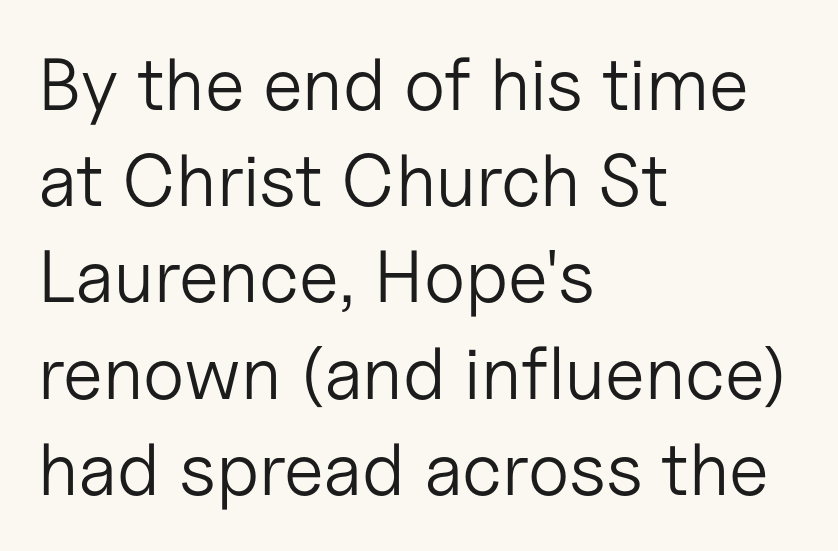
Q: Is the text bold? A: No.
Q: Is the text italic (slanted)? A: No, it is upright.
Q: Is the typeface a serif or a sans-serif typeface? A: Sans-serif.
Q: Is the text underlined? A: No.
Q: How is the paragraph aligned? A: Left-aligned.
Q: Is the spacing between letters normal or unusually wide? A: Normal.
Q: Is the spacing between lines tight, normal or loose? A: Normal.
Q: Width (condensed, normal, or wide)? A: Normal.
Q: Stroke contrast? A: Low.
Q: x-height? A: Medium.
Q: Monospaced? A: No.
